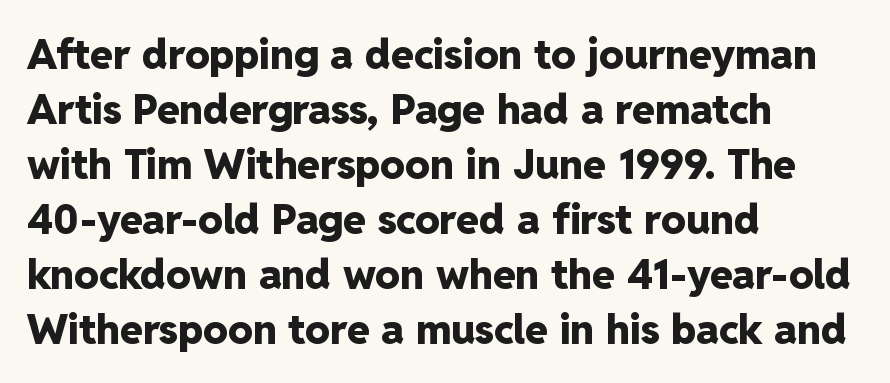
The lines sit at an ordinary, default distance from one another. The passage shown is typed in a proportional face where columns would drift. This sample uses a sans-serif face. Every letter is thick-stroked: bold, no question.
